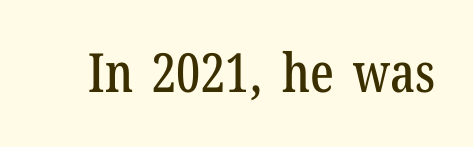
Examine the stroke ends and you'll spot serifs. A typesetter would mark this as roman, not italic. The letters advance in unequal steps, a hallmark of proportional type. The letters sit at their default tracking, neither squeezed nor spread.
